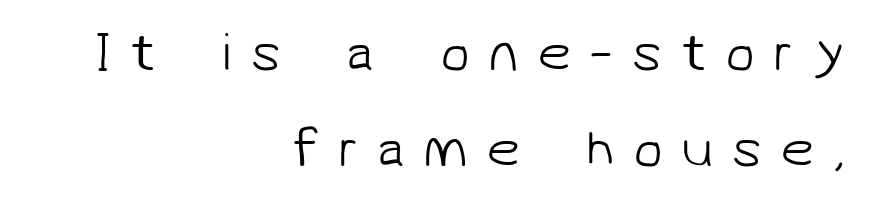
Q: Is the text bold? A: No.
Q: Is the typeface a serif or a sans-serif typeface? A: Sans-serif.
Q: Is the text underlined? A: No.
Q: How is the paragraph aligned? A: Right-aligned.
Q: Is the spacing between letters normal or unusually wide? A: Unusually wide.
Q: Width (condensed, normal, or wide)? A: Normal.
Q: Stroke contrast? A: Low.
Q: x-height? A: Medium.
Q: Monospaced? A: No.
